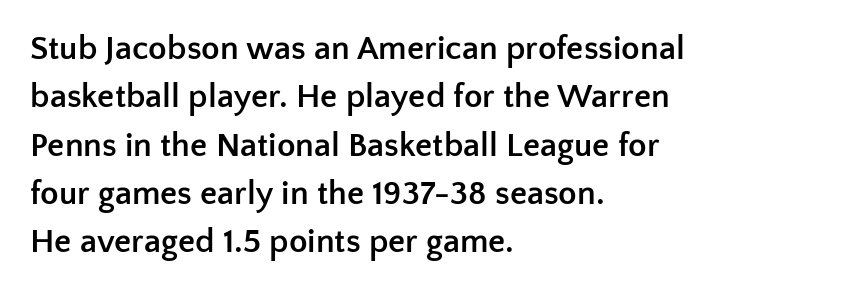
Compared with a centered layout, this one pins lines to the left instead. The horizontal fit of the characters is conventional and even. Regarding serifs, this sample does without them. If you measured baseline to baseline, you'd find a middling distance. Weight: bold.
